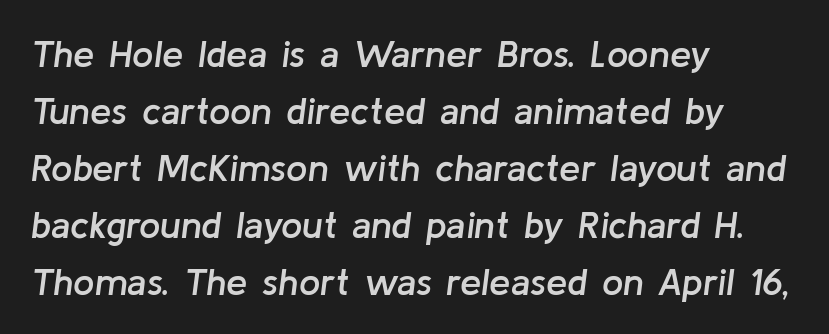
Q: Is the text bold? A: Semi-bold.
Q: Is the text italic (slanted)? A: Yes, it leans right by about 8 degrees.
Q: Is the text underlined? A: No.
Q: How is the paragraph aligned? A: Left-aligned.
Q: Is the spacing between letters normal or unusually wide? A: Normal.
Q: Is the spacing between lines tight, normal or loose? A: Normal.
Q: Width (condensed, normal, or wide)? A: Normal.
Q: Stroke contrast? A: Low.
Q: x-height? A: Medium.
Q: Monospaced? A: No.
